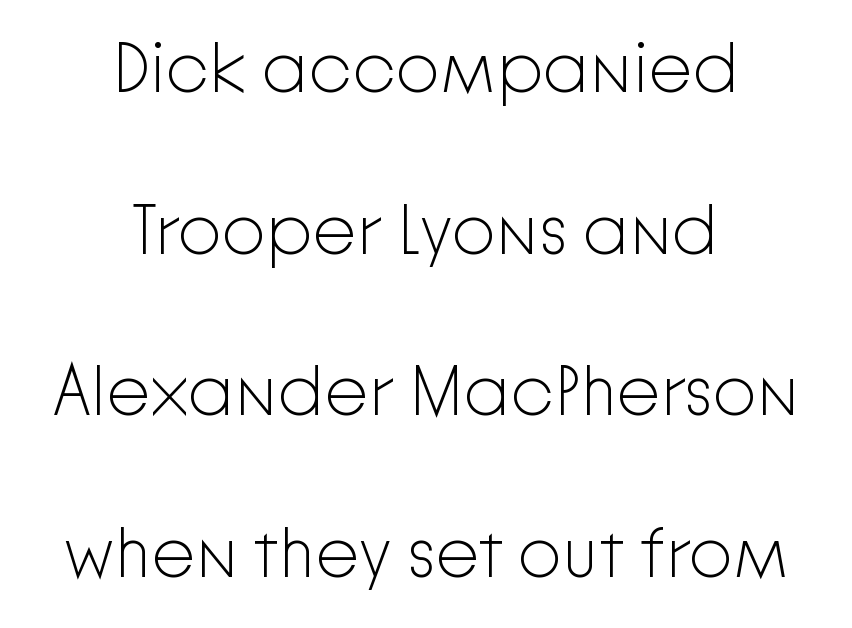
The typography opts for an upright posture over an oblique one. This rendering leaves character spacing at its baseline value. The passage is arranged like a title page — every line centered. Nobody drew a line under any word here. The rendering shows plain stroke endings on the letterforms — a sans-serif design.
